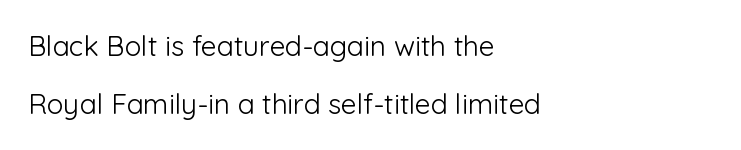
The image shows 28 px light sans-serif type, upright; set left-aligned, loose line spacing (2.08x), normal letter spacing, not underlined; low stroke contrast and a medium x-height.
